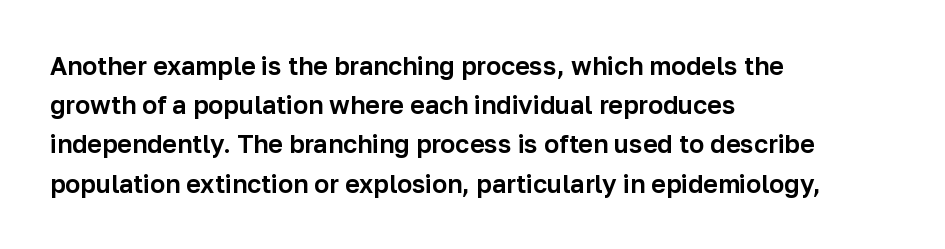
The image shows 25 px text type, upright; set left-aligned, normal line spacing (1.57x), normal letter spacing, not underlined.
